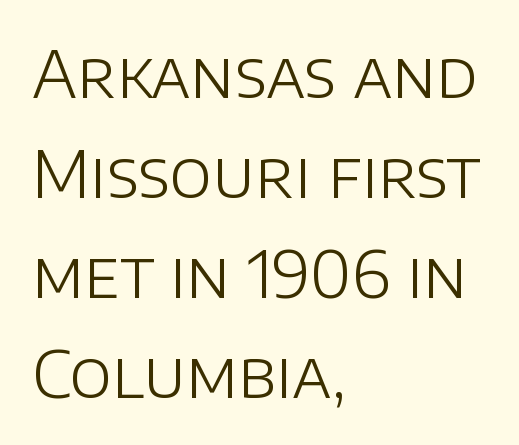
{"serif": "no", "italic": "no", "bold": "no", "weight": "light", "width": "normal", "stroke_contrast": "low", "x_height": "large", "monospaced": "no", "underline": "no", "align": "left", "line_spacing": "normal", "line_spacing_ratio": 1.56, "letter_spacing": "normal", "letter_spacing_em": 0.0, "glyph_px": 64}
